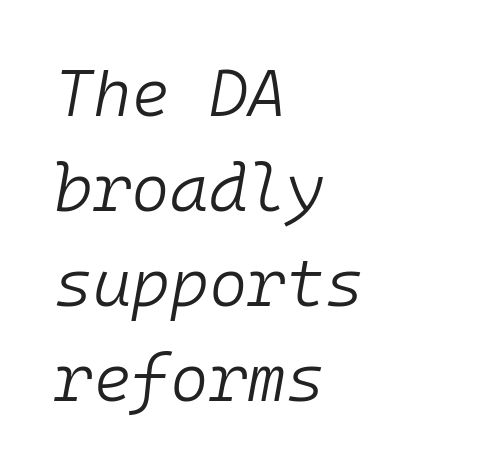
The image shows 66 px light type, italic (leaning right), monospaced; set left-aligned, normal line spacing (1.44x), normal letter spacing, not underlined; low stroke contrast and a medium x-height.
